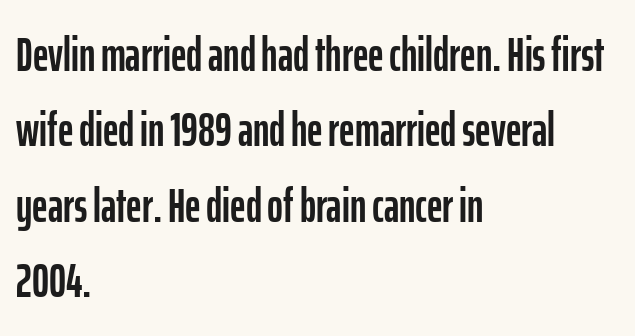
{"serif": "no", "italic": "no", "width": "condensed", "stroke_contrast": "low", "x_height": "medium", "monospaced": "no", "underline": "no", "align": "left", "line_spacing": "normal", "line_spacing_ratio": 1.57, "letter_spacing": "normal", "letter_spacing_em": 0.0, "glyph_px": 48}
